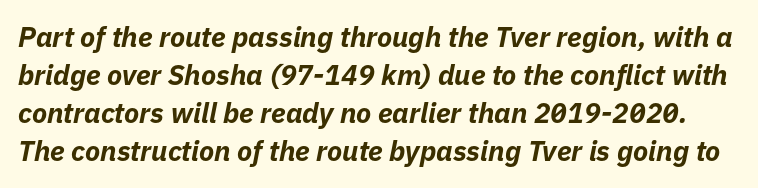
A typesetter would call this proportional, since set widths differ per character. Each glyph is drawn with heavy, bold strokes. Descenders are the only things crossing below the line. The horizontal fit of the characters is conventional and even. When letters slant like this, we call the style italic.
